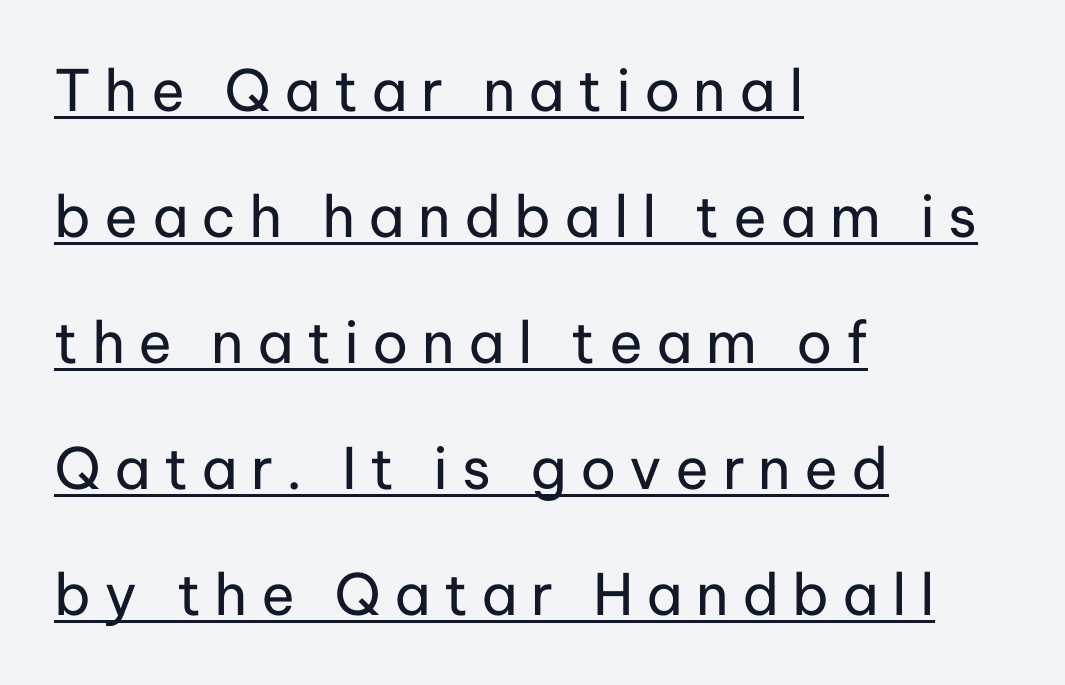
{"serif": "no", "italic": "no", "bold": "no", "weight": "regular", "width": "normal", "stroke_contrast": "low", "x_height": "medium", "monospaced": "no", "underline": "yes", "align": "left", "line_spacing": "loose", "line_spacing_ratio": 2.21, "letter_spacing": "wide", "letter_spacing_em": 0.23, "glyph_px": 57}
